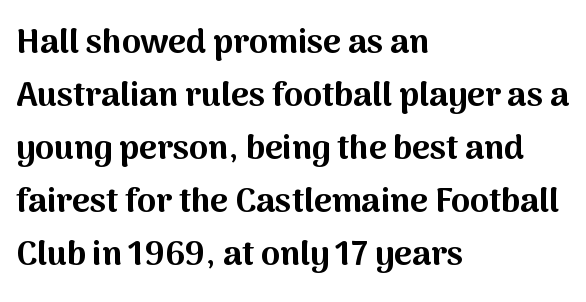
{"serif": "no", "italic": "no", "bold": "yes", "weight": "bold", "width": "normal", "stroke_contrast": "medium", "x_height": "medium", "monospaced": "no", "underline": "no", "align": "left", "line_spacing": "normal", "line_spacing_ratio": 1.56, "letter_spacing": "normal", "letter_spacing_em": 0.0, "glyph_px": 34}
